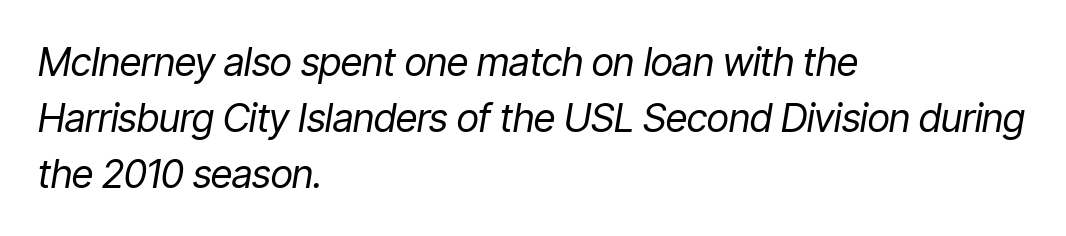
The gaps between neighbouring characters are ordinary and unremarkable. Each letter keeps its own natural width here, so spacing adapts to shape. The glyphs look as if they've been sheared to an angle. Weight: in the light-to-regular range.
